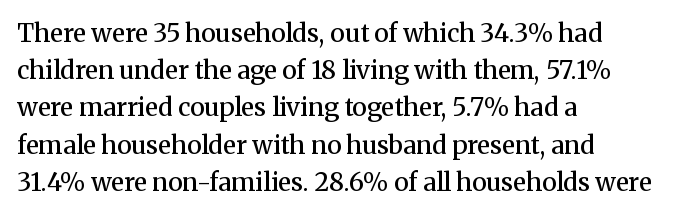
Normally led — the rows are evenly, conventionally spaced. Strokes here are thickened, but only to semibold level. Tracking value appears to be zero — textbook default spacing. A roman cut, with each character standing at attention. Teacher's note: observe the even left margin — that is flush-left alignment.
